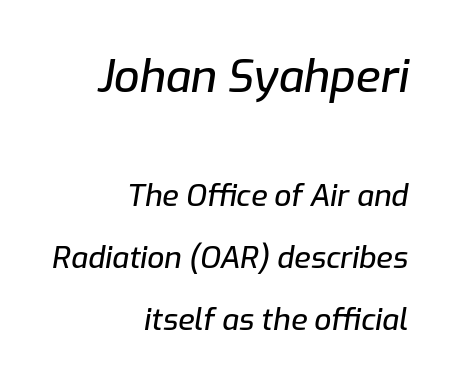
Q: Is the text italic (slanted)? A: Yes, it leans right by about 9 degrees.
Q: Is the text underlined? A: No.
Q: How is the paragraph aligned? A: Right-aligned.
Q: Is the spacing between letters normal or unusually wide? A: Normal.
Q: Is the spacing between lines tight, normal or loose? A: Loose.
Q: Which block of text is set in a larger size, the first (top) or the second (bottom)? A: The first (top) one.
Q: Width (condensed, normal, or wide)? A: Normal.
Q: Stroke contrast? A: Low.
Q: x-height? A: Medium.
Q: Monospaced? A: No.
